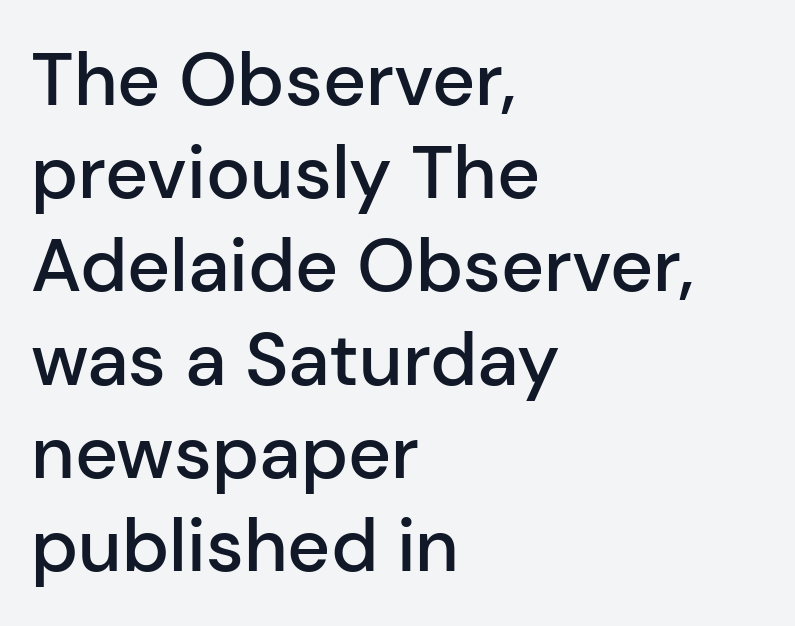
Q: Is the text bold? A: Semi-bold.
Q: Is the text italic (slanted)? A: No, it is upright.
Q: Is the typeface a serif or a sans-serif typeface? A: Sans-serif.
Q: Is the text underlined? A: No.
Q: How is the paragraph aligned? A: Left-aligned.
Q: Is the spacing between letters normal or unusually wide? A: Normal.
Q: Is the spacing between lines tight, normal or loose? A: Normal.
Q: Width (condensed, normal, or wide)? A: Normal.
Q: Stroke contrast? A: Low.
Q: x-height? A: Medium.
Q: Monospaced? A: No.
